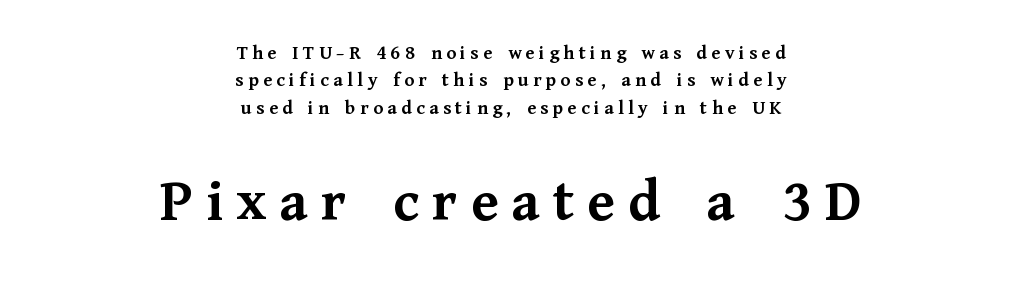
The image shows 60 px semibold serif type, upright; set centered, normal line spacing (1.37x), unusually wide letter spacing (+0.22 em), not underlined; the second (bottom) block is 3.0x larger; medium stroke contrast and a medium x-height.
